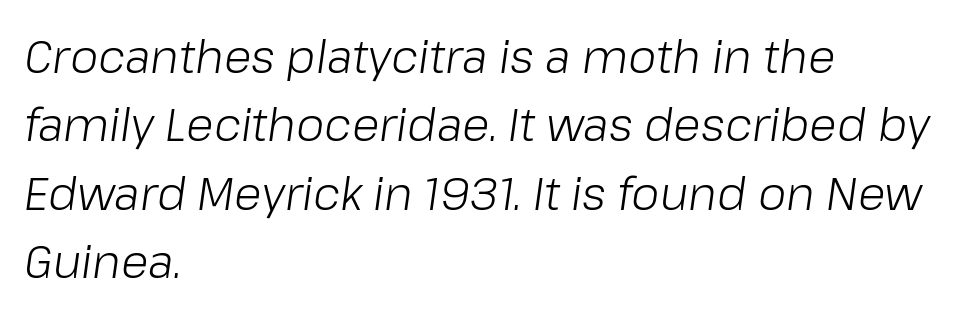
The image shows 45 px light type, italic (leaning right); set left-aligned, normal line spacing (1.52x), normal letter spacing, not underlined; low stroke contrast and a medium x-height.
